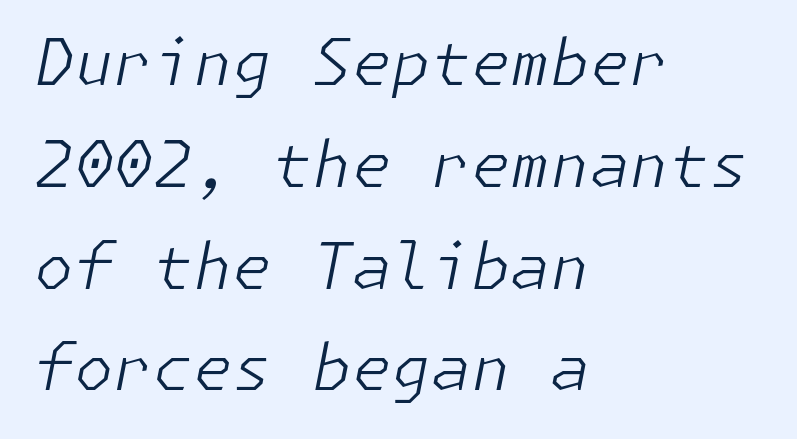
Q: Is the text bold? A: No.
Q: Is the text italic (slanted)? A: Yes, it leans right by about 11 degrees.
Q: Is the text underlined? A: No.
Q: How is the paragraph aligned? A: Left-aligned.
Q: Is the spacing between letters normal or unusually wide? A: Normal.
Q: Is the spacing between lines tight, normal or loose? A: Normal.
Q: Width (condensed, normal, or wide)? A: Normal.
Q: Stroke contrast? A: Low.
Q: x-height? A: Medium.
